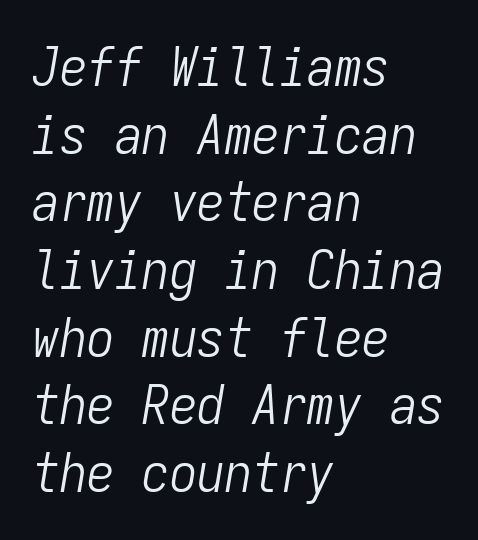
{"italic": "yes", "lean": "right", "slant_degrees": 9, "bold": "no", "weight": "light", "width": "condensed", "stroke_contrast": "low", "x_height": "medium", "monospaced": "yes", "underline": "no", "align": "left", "line_spacing_ratio": 1.23, "letter_spacing": "normal", "letter_spacing_em": 0.0, "glyph_px": 55}
